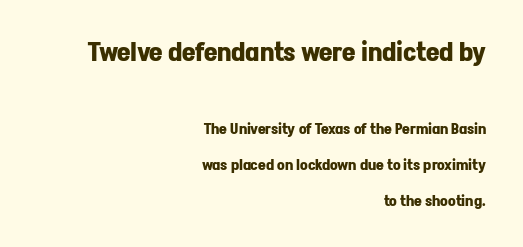
{"italic": "no", "bold": "yes", "underline": "no", "align": "right", "line_spacing": "loose", "line_spacing_ratio": 2.4, "letter_spacing": "normal", "letter_spacing_em": 0.0, "larger_block": "first", "size_ratio": 1.73, "glyph_px": 26}
